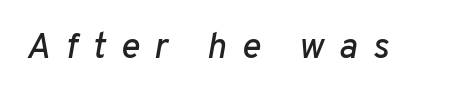
{"italic": "yes", "lean": "right", "slant_degrees": 10, "width": "normal", "stroke_contrast": "low", "x_height": "medium", "monospaced": "no", "underline": "no", "letter_spacing": "wide", "letter_spacing_em": 0.42, "glyph_px": 36}
